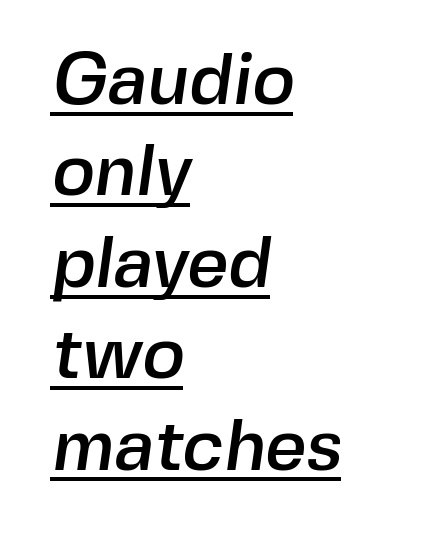
The image shows 72 px sans-serif type; set left-aligned, normal line spacing (1.27x), normal letter spacing, underlined; a medium x-height.
